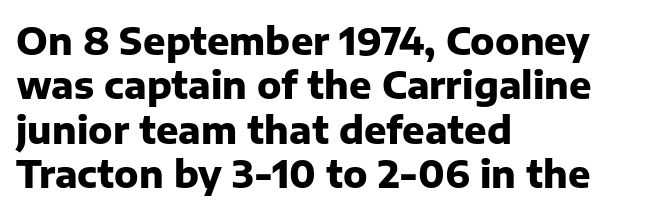
{"serif": "no", "italic": "no", "bold": "yes", "weight": "heavy", "width": "normal", "stroke_contrast": "low", "x_height": "medium", "monospaced": "no", "underline": "no", "align": "left", "line_spacing_ratio": 1.2, "letter_spacing": "normal", "letter_spacing_em": 0.0, "glyph_px": 37}
